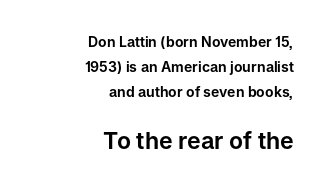
The image shows 23 px text type, upright; set right-aligned, line spacing 1.78x, normal letter spacing, not underlined; the second (bottom) block is 1.64x larger.
